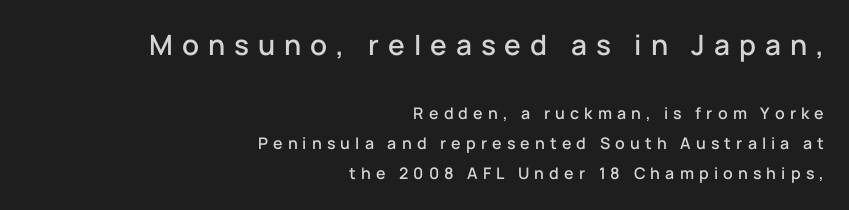
The image shows 28 px sans-serif type, upright; set right-aligned, loose line spacing (1.9x), unusually wide letter spacing (+0.32 em), not underlined; the first (top) block is 1.75x larger; low stroke contrast and a medium x-height.
